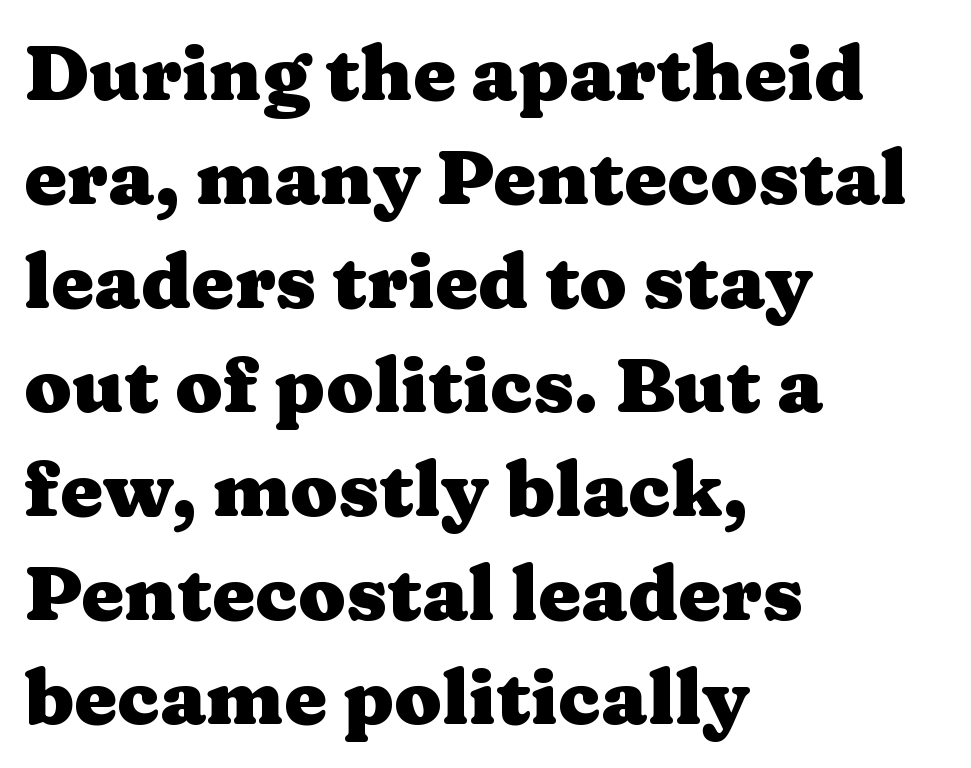
The image shows 77 px heavy, wide serif type, upright; set left-aligned, normal line spacing (1.35x), normal letter spacing, not underlined; medium stroke contrast and a medium x-height.
